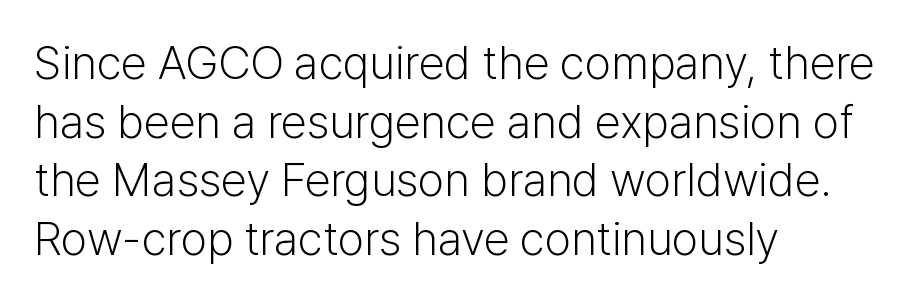
{"serif": "no", "italic": "no", "bold": "no", "weight": "light", "width": "normal", "stroke_contrast": "low", "x_height": "medium", "monospaced": "no", "underline": "no", "align": "left", "line_spacing": "normal", "line_spacing_ratio": 1.25, "letter_spacing": "normal", "letter_spacing_em": 0.0, "glyph_px": 47}
